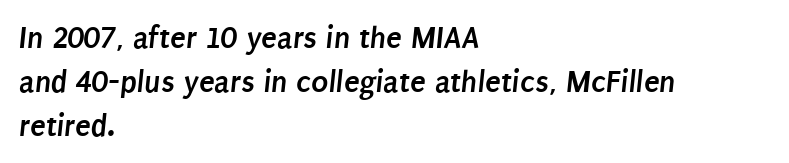
{"serif": "no", "bold": "yes", "weight": "semibold", "width": "condensed", "stroke_contrast": "low", "x_height": "large", "monospaced": "no", "underline": "no", "align": "left", "line_spacing": "normal", "line_spacing_ratio": 1.37, "letter_spacing": "normal", "letter_spacing_em": 0.0, "glyph_px": 32}
